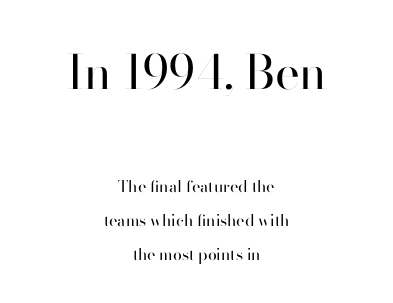
Q: Is the text bold? A: No.
Q: Is the text italic (slanted)? A: No, it is upright.
Q: Is the typeface a serif or a sans-serif typeface? A: Sans-serif.
Q: Is the text underlined? A: No.
Q: How is the paragraph aligned? A: Centered.
Q: Is the spacing between letters normal or unusually wide? A: Normal.
Q: Is the spacing between lines tight, normal or loose? A: Loose.
Q: Which block of text is set in a larger size, the first (top) or the second (bottom)? A: The first (top) one.
Q: Width (condensed, normal, or wide)? A: Normal.
Q: Stroke contrast? A: High.
Q: x-height? A: Small.
Q: Monospaced? A: No.
